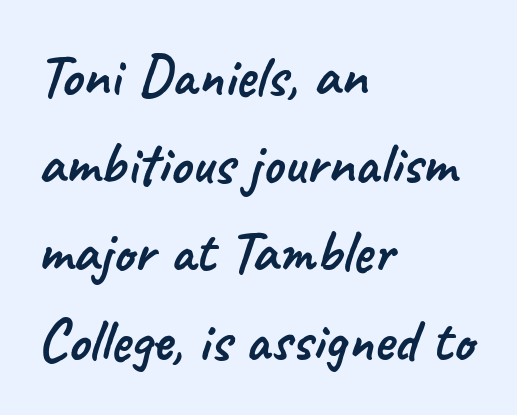
{"serif": "no", "width": "normal", "stroke_contrast": "low", "x_height": "small", "monospaced": "no", "underline": "no", "align": "left", "line_spacing": "normal", "line_spacing_ratio": 1.47, "letter_spacing": "normal", "letter_spacing_em": 0.0, "glyph_px": 60}
